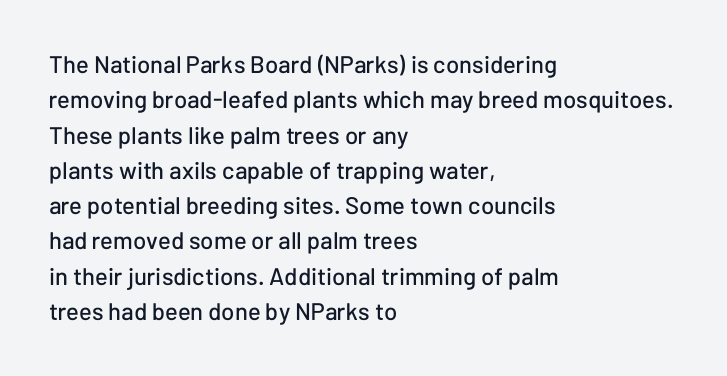
Q: Is the text italic (slanted)? A: No, it is upright.
Q: Is the text underlined? A: No.
Q: How is the paragraph aligned? A: Left-aligned.
Q: Is the spacing between letters normal or unusually wide? A: Normal.
Q: Is the spacing between lines tight, normal or loose? A: Normal.
